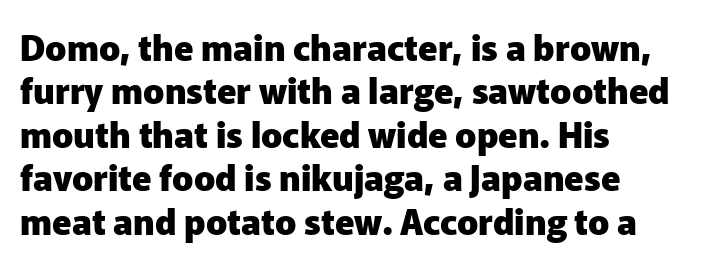
Q: Is the text bold? A: Yes.
Q: Is the text italic (slanted)? A: No, it is upright.
Q: Is the typeface a serif or a sans-serif typeface? A: Sans-serif.
Q: Is the text underlined? A: No.
Q: How is the paragraph aligned? A: Left-aligned.
Q: Is the spacing between letters normal or unusually wide? A: Normal.
Q: Width (condensed, normal, or wide)? A: Normal.
Q: Stroke contrast? A: Low.
Q: x-height? A: Medium.
Q: Monospaced? A: No.
